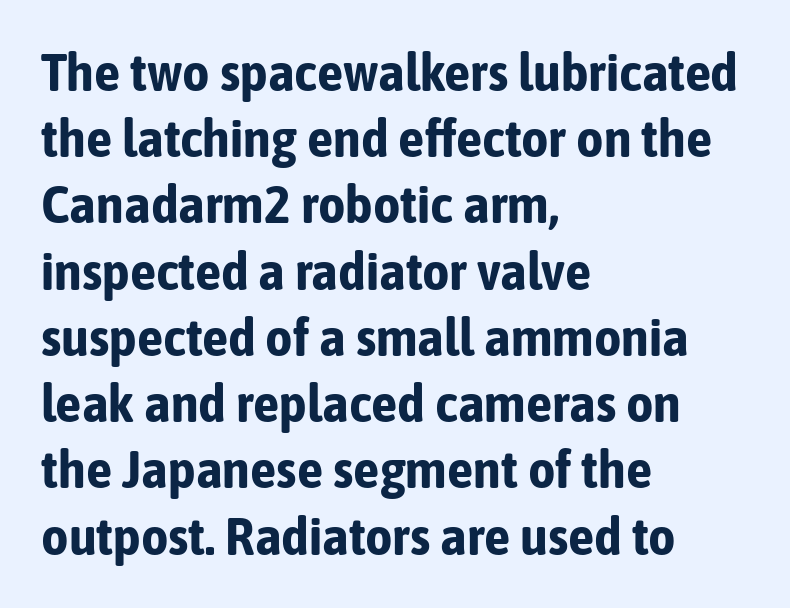
{"serif": "no", "italic": "no", "bold": "yes", "weight": "bold", "width": "condensed", "stroke_contrast": "low", "x_height": "medium", "monospaced": "no", "underline": "no", "align": "left", "line_spacing": "normal", "line_spacing_ratio": 1.25, "letter_spacing": "normal", "letter_spacing_em": 0.0, "glyph_px": 53}
